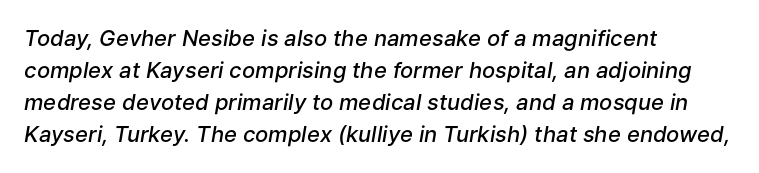
Q: Is the text bold? A: Semi-bold.
Q: Is the text italic (slanted)? A: Yes, it leans right by about 9 degrees.
Q: Is the text underlined? A: No.
Q: How is the paragraph aligned? A: Left-aligned.
Q: Is the spacing between letters normal or unusually wide? A: Normal.
Q: Is the spacing between lines tight, normal or loose? A: Normal.
